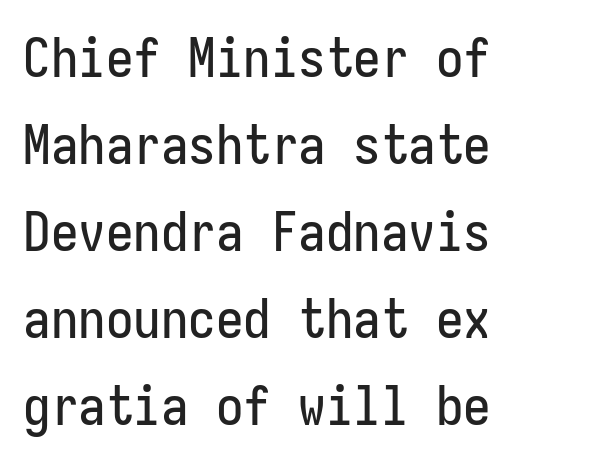
The rag falls on the right side of this text block. Letters rest on an invisible, unmarked baseline. Standard letterfit; no display-style spreading of the glyphs. This sample keeps an unexceptional amount of space between lines. Notice how the stems are strictly vertical — no italics here. Grotesque or geometric, the face here clearly has no serifs.
